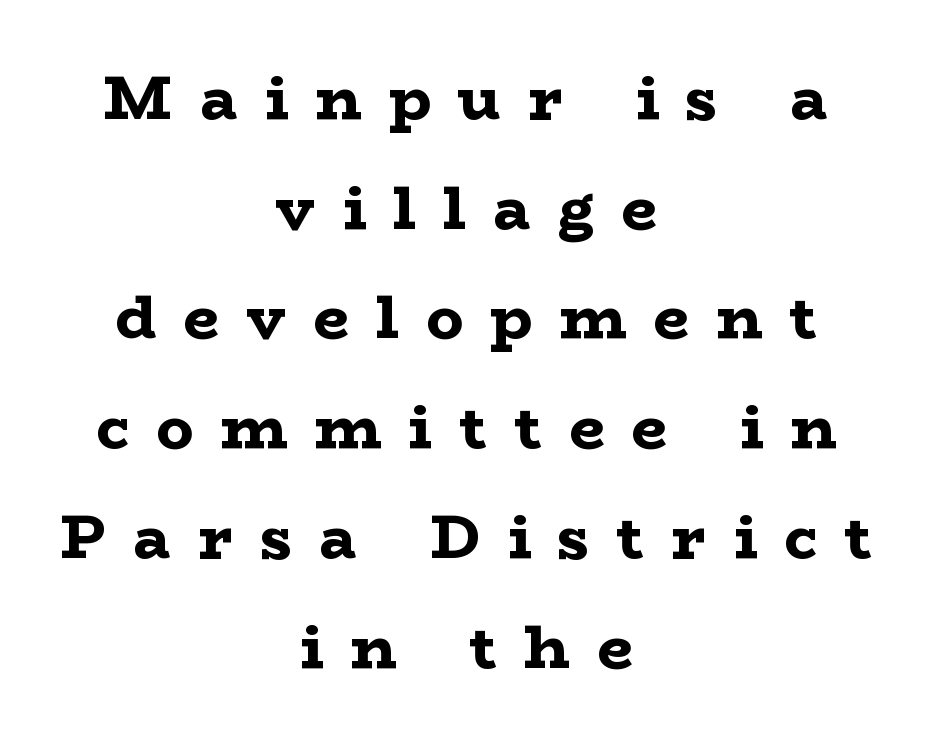
{"serif": "yes", "italic": "no", "bold": "yes", "weight": "bold", "width": "wide", "stroke_contrast": "low", "x_height": "medium", "monospaced": "no", "underline": "no", "align": "center", "line_spacing_ratio": 1.77, "letter_spacing": "wide", "letter_spacing_em": 0.44, "glyph_px": 62}
